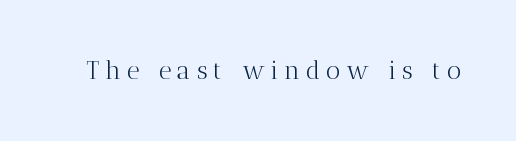
{"italic": "no", "bold": "no", "underline": "no", "letter_spacing": "wide", "letter_spacing_em": 0.24, "glyph_px": 25}
